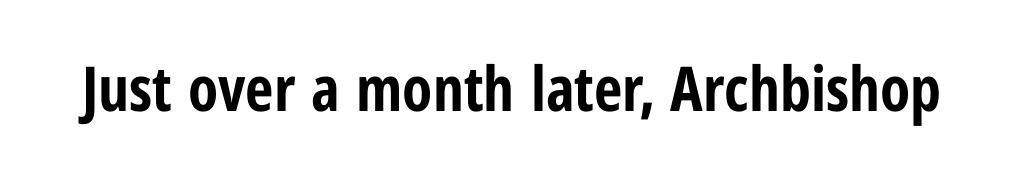
Q: Is the text bold? A: Yes.
Q: Is the text italic (slanted)? A: No, it is upright.
Q: Is the typeface a serif or a sans-serif typeface? A: Sans-serif.
Q: Is the text underlined? A: No.
Q: Is the spacing between letters normal or unusually wide? A: Normal.
Q: Width (condensed, normal, or wide)? A: Condensed.
Q: Stroke contrast? A: Low.
Q: x-height? A: Medium.
Q: Monospaced? A: No.
